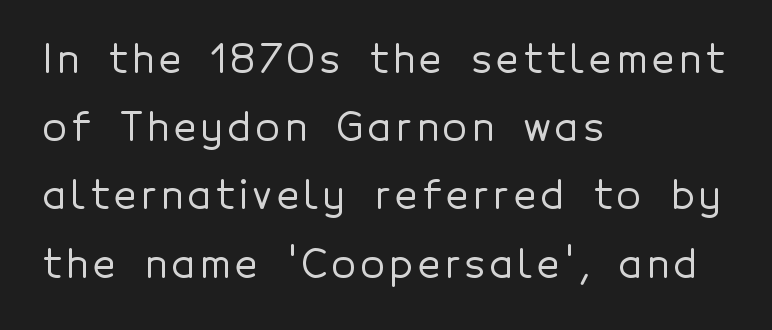
Descenders hang freely into open space. The face used here is proportionally spaced, like ordinary book or web type. These lines stack with their left ends in a neat column. Check where the strokes stop: nothing finishes them off — pure sans. Ascenders rise straight up at ninety degrees.
